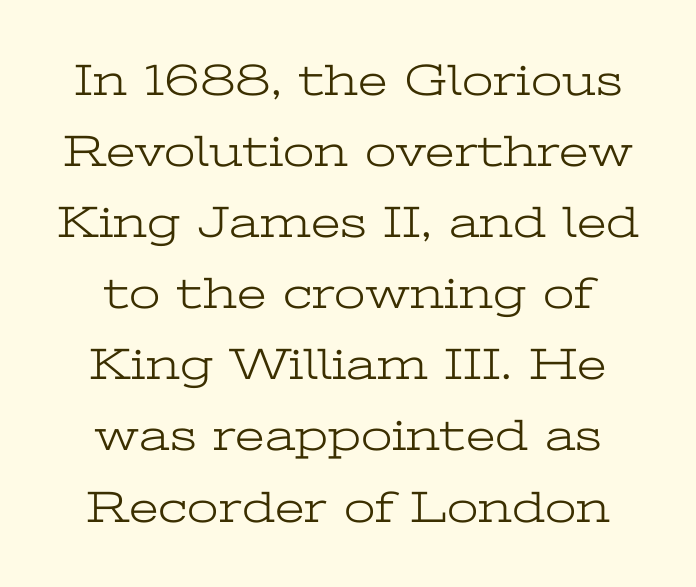
Default kerning and tracking; the words read as compact shapes. Compared with a typical body face, this is equally light or lighter still. The font's upright variant was chosen for this text. The space directly below the letters is spotless.
